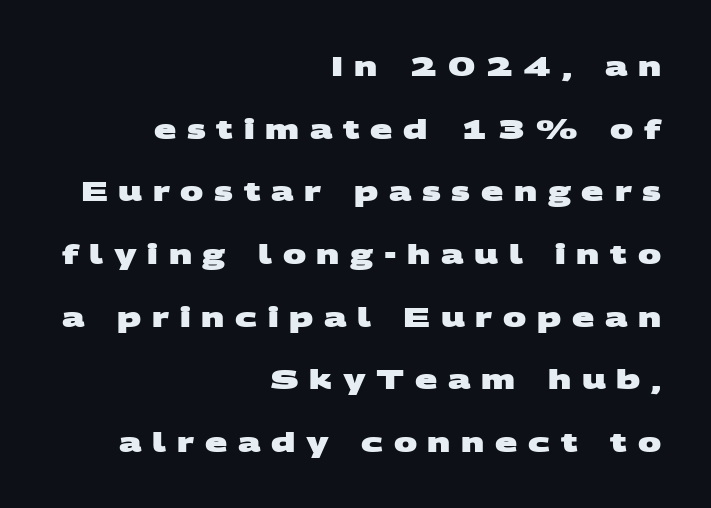
Lines of text with bare space underneath. These words are printed bold, with thick strokes throughout. What's the leading like? Stretched, with rows far apart. What stands out about the letter spacing? Its width — letters are far apart. Visually the block forms a straight wall on the right and a jagged coastline on the left.
